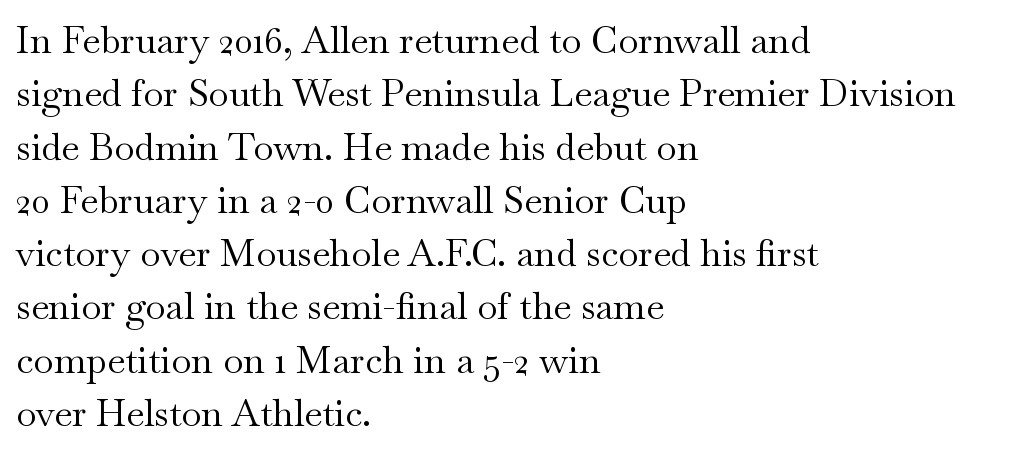
The image shows 37 px regular-weight, wide serif type, upright; set left-aligned, normal line spacing (1.44x), normal letter spacing, not underlined; medium stroke contrast and a small x-height.
